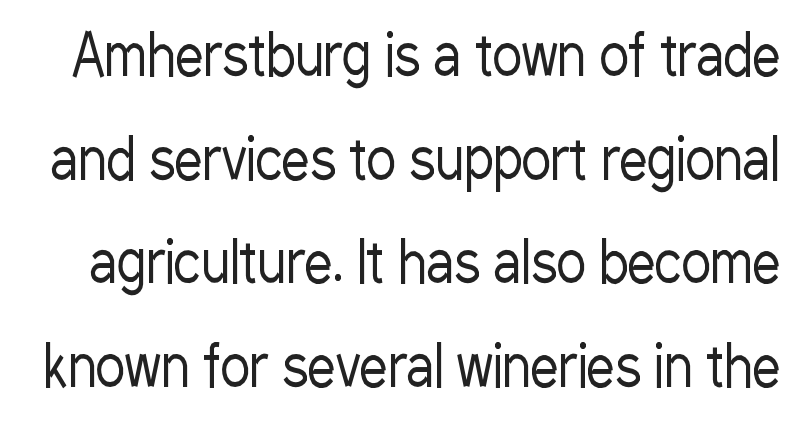
Q: Is the text bold? A: No.
Q: Is the text italic (slanted)? A: No, it is upright.
Q: Is the typeface a serif or a sans-serif typeface? A: Sans-serif.
Q: Is the text underlined? A: No.
Q: Is the spacing between letters normal or unusually wide? A: Normal.
Q: Width (condensed, normal, or wide)? A: Condensed.
Q: Stroke contrast? A: Low.
Q: x-height? A: Medium.
Q: Monospaced? A: No.
